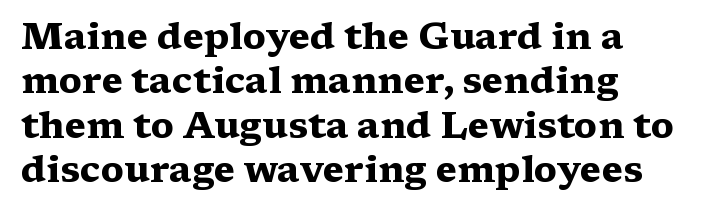
Check the space under the baseline: it is left empty. Designer's note — italics off, roman on. Each letter keeps its own natural width here, so spacing adapts to shape. Yep, those are serifs on the letters.
